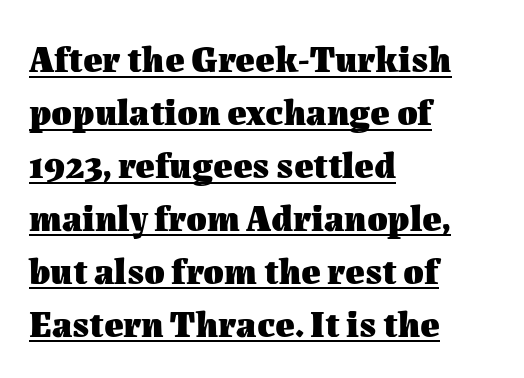
{"italic": "no", "bold": "yes", "weight": "heavy", "width": "normal", "stroke_contrast": "medium", "x_height": "medium", "monospaced": "no", "underline": "yes", "align": "left", "line_spacing": "normal", "line_spacing_ratio": 1.43, "letter_spacing": "normal", "letter_spacing_em": 0.0, "glyph_px": 37}
